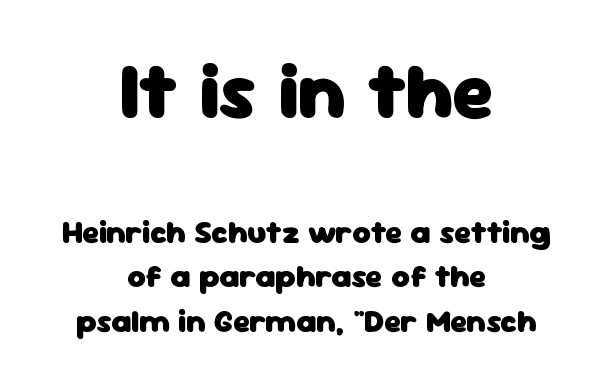
The image shows 79 px heavy sans-serif type, upright; set centered, normal line spacing (1.38x), normal letter spacing, not underlined; the first (top) block is 2.47x larger; low stroke contrast and a medium x-height.
